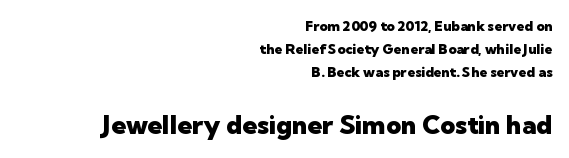
{"italic": "no", "bold": "yes", "underline": "no", "align": "right", "line_spacing": "normal", "line_spacing_ratio": 1.66, "letter_spacing": "normal", "letter_spacing_em": 0.0, "larger_block": "second", "size_ratio": 1.86, "glyph_px": 26}
